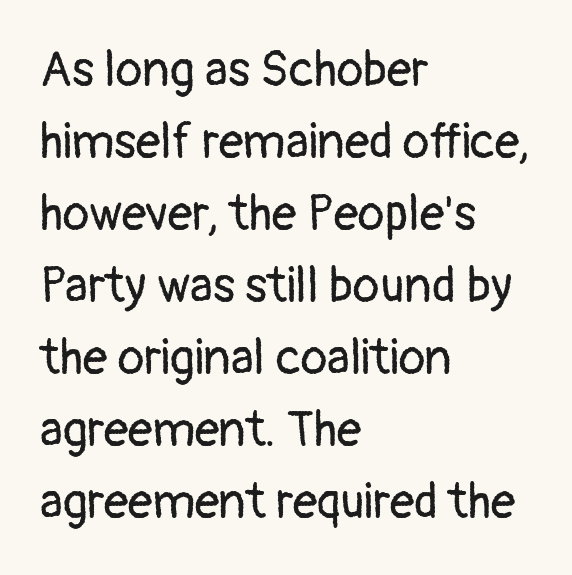
{"serif": "no", "italic": "no", "bold": "no", "weight": "regular", "width": "normal", "stroke_contrast": "low", "x_height": "medium", "monospaced": "no", "underline": "no", "align": "left", "line_spacing": "normal", "line_spacing_ratio": 1.47, "letter_spacing": "normal", "letter_spacing_em": 0.0, "glyph_px": 49}
